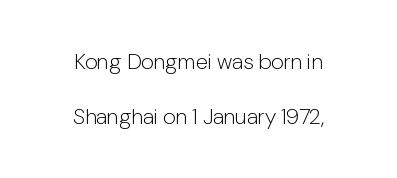
{"italic": "no", "bold": "no", "underline": "no", "align": "center", "line_spacing": "loose", "line_spacing_ratio": 2.5, "letter_spacing": "normal", "letter_spacing_em": 0.0, "glyph_px": 22}
